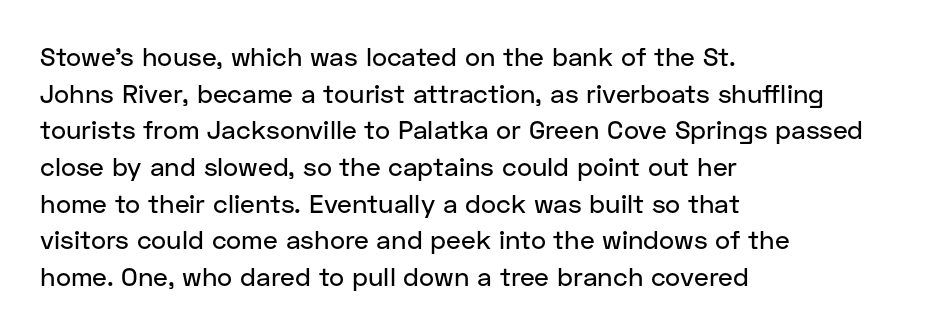
The image shows 26 px text type, upright; set left-aligned, normal line spacing (1.41x), normal letter spacing, not underlined.
